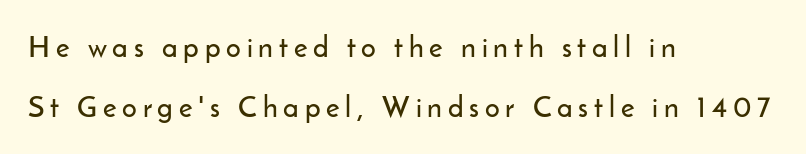
{"serif": "no", "italic": "no", "width": "normal", "stroke_contrast": "low", "x_height": "small", "monospaced": "no", "underline": "no", "align": "left", "line_spacing": "loose", "line_spacing_ratio": 2.07, "letter_spacing": "wide", "letter_spacing_em": 0.2, "glyph_px": 29}
